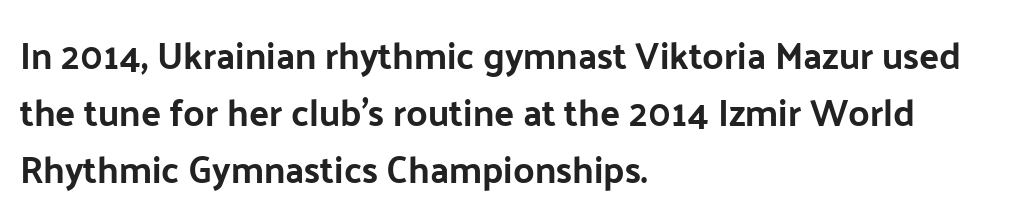
The image shows 37 px sans-serif type, upright; set left-aligned, normal line spacing (1.54x), normal letter spacing, not underlined; low stroke contrast and a medium x-height.
